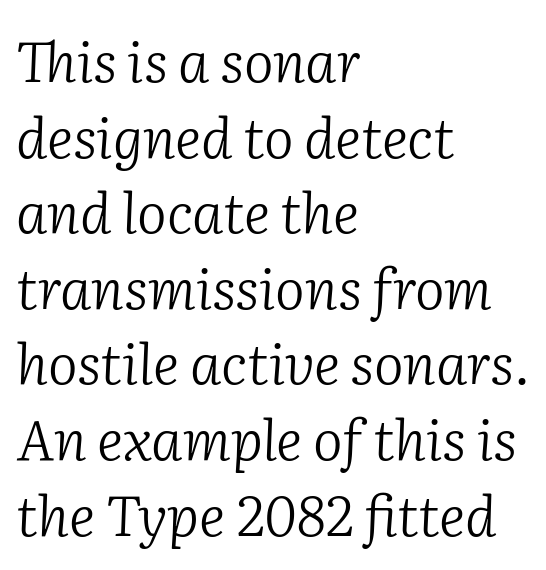
{"serif": "yes", "italic": "yes", "lean": "right", "slant_degrees": 2, "bold": "no", "weight": "light", "width": "normal", "stroke_contrast": "low", "x_height": "medium", "monospaced": "no", "underline": "no", "align": "left", "line_spacing": "normal", "line_spacing_ratio": 1.35, "letter_spacing": "normal", "letter_spacing_em": 0.0, "glyph_px": 56}
